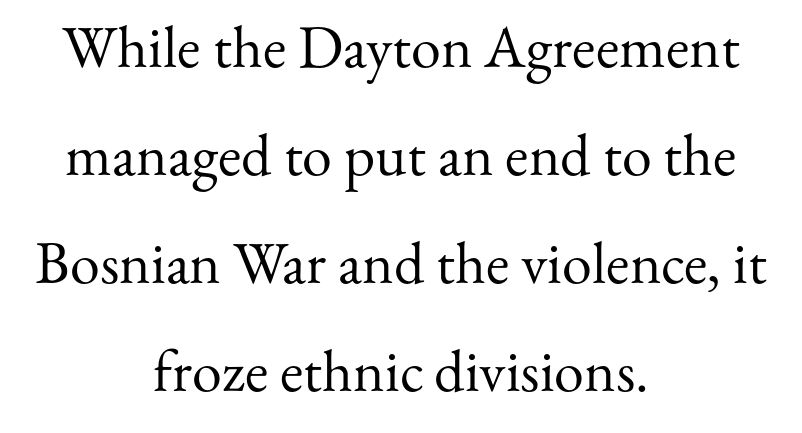
Q: Is the text bold? A: No.
Q: Is the text italic (slanted)? A: No, it is upright.
Q: Is the typeface a serif or a sans-serif typeface? A: Serif.
Q: Is the text underlined? A: No.
Q: How is the paragraph aligned? A: Centered.
Q: Is the spacing between letters normal or unusually wide? A: Normal.
Q: Width (condensed, normal, or wide)? A: Normal.
Q: Stroke contrast? A: Medium.
Q: x-height? A: Small.
Q: Monospaced? A: No.
